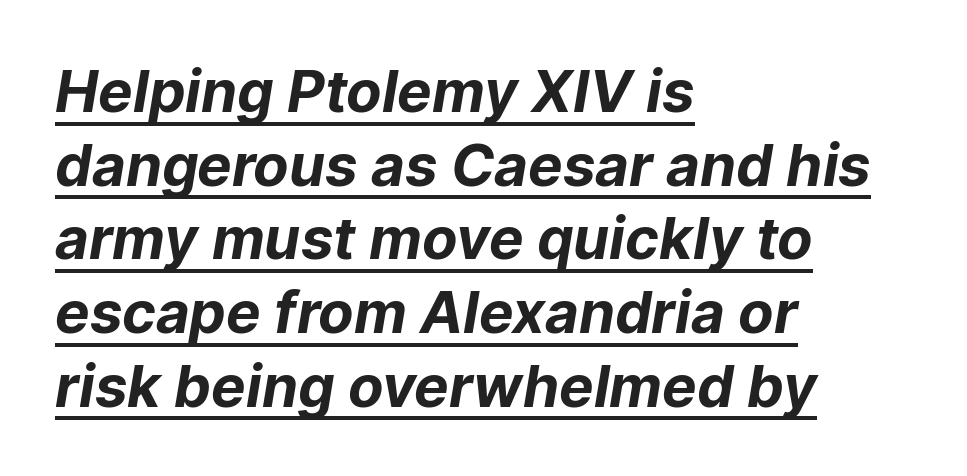
Q: Is the text bold? A: Yes.
Q: Is the typeface a serif or a sans-serif typeface? A: Sans-serif.
Q: Is the text underlined? A: Yes.
Q: How is the paragraph aligned? A: Left-aligned.
Q: Is the spacing between letters normal or unusually wide? A: Normal.
Q: Is the spacing between lines tight, normal or loose? A: Normal.
Q: Width (condensed, normal, or wide)? A: Normal.
Q: Stroke contrast? A: Low.
Q: x-height? A: Medium.
Q: Monospaced? A: No.
